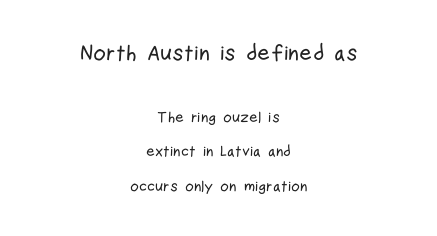
Q: Is the text italic (slanted)? A: No, it is upright.
Q: Is the text underlined? A: No.
Q: How is the paragraph aligned? A: Centered.
Q: Is the spacing between letters normal or unusually wide? A: Normal.
Q: Is the spacing between lines tight, normal or loose? A: Loose.
Q: Which block of text is set in a larger size, the first (top) or the second (bottom)? A: The first (top) one.
